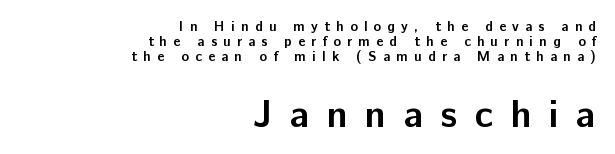
Q: Is the text bold? A: Yes.
Q: Is the text italic (slanted)? A: No, it is upright.
Q: Is the typeface a serif or a sans-serif typeface? A: Sans-serif.
Q: Is the text underlined? A: No.
Q: How is the paragraph aligned? A: Right-aligned.
Q: Is the spacing between letters normal or unusually wide? A: Unusually wide.
Q: Is the spacing between lines tight, normal or loose? A: Tight.
Q: Which block of text is set in a larger size, the first (top) or the second (bottom)? A: The second (bottom) one.
Q: Width (condensed, normal, or wide)? A: Normal.
Q: Stroke contrast? A: Low.
Q: x-height? A: Medium.
Q: Monospaced? A: No.
